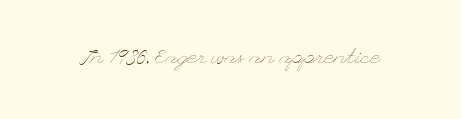
{"bold": "no", "underline": "no", "letter_spacing": "normal", "letter_spacing_em": 0.0, "glyph_px": 21}
